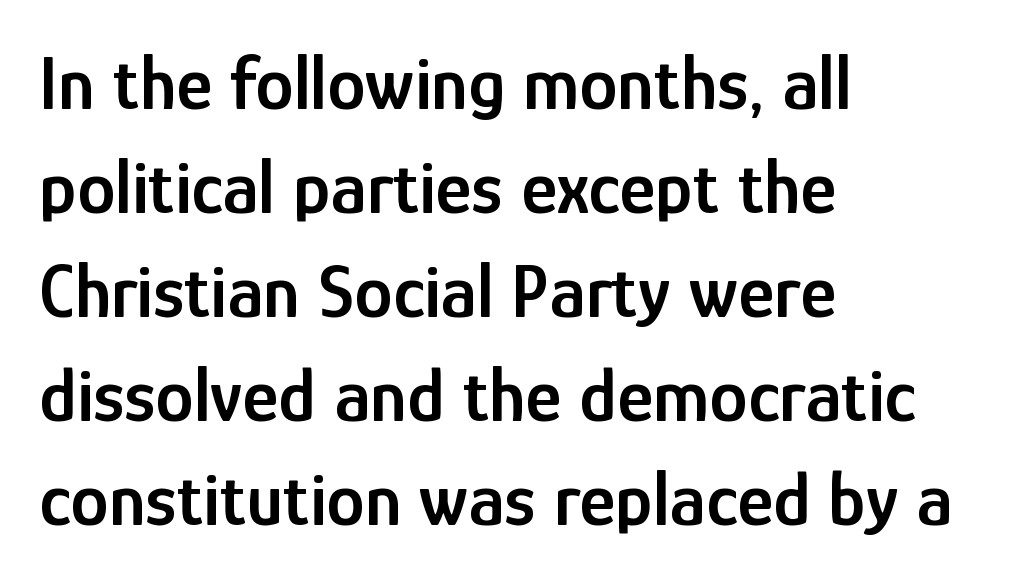
Q: Is the text bold? A: Semi-bold.
Q: Is the text italic (slanted)? A: No, it is upright.
Q: Is the typeface a serif or a sans-serif typeface? A: Sans-serif.
Q: Is the text underlined? A: No.
Q: How is the paragraph aligned? A: Left-aligned.
Q: Is the spacing between letters normal or unusually wide? A: Normal.
Q: Is the spacing between lines tight, normal or loose? A: Normal.
Q: Width (condensed, normal, or wide)? A: Condensed.
Q: Stroke contrast? A: Low.
Q: x-height? A: Medium.
Q: Monospaced? A: No.
